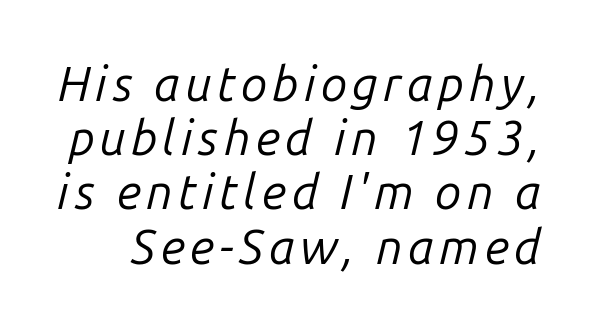
A light-to-regular cut is what we see here. A typesetter would call this proportional, since set widths differ per character. Glance below the letters and you will spot only blank space. The lettering tilts uniformly, giving the passage an italic look.
